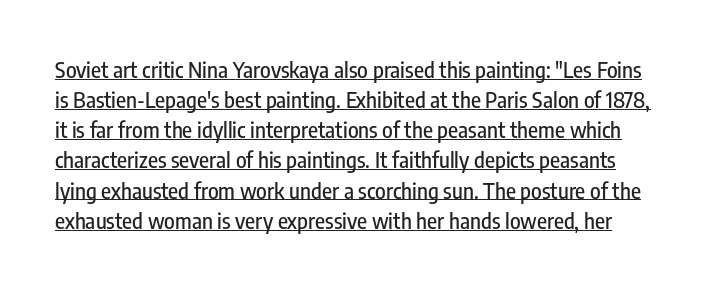
Q: Is the text italic (slanted)? A: No, it is upright.
Q: Is the text underlined? A: Yes.
Q: Is the spacing between letters normal or unusually wide? A: Normal.
Q: Is the spacing between lines tight, normal or loose? A: Normal.
